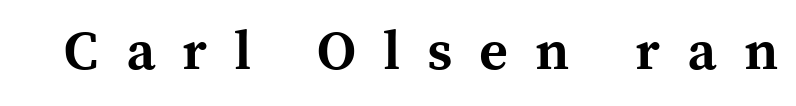
The image shows 55 px bold serif type, upright; set unusually wide letter spacing (+0.49 em), not underlined; a medium x-height.
